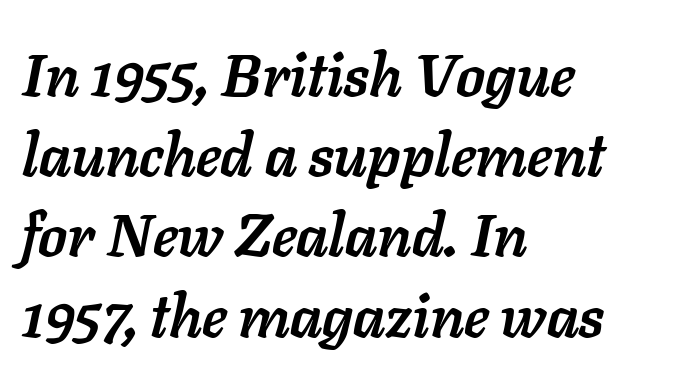
The image shows 59 px semibold type, italic (leaning right); set left-aligned, normal line spacing (1.36x), normal letter spacing, not underlined; low stroke contrast and a medium x-height.
